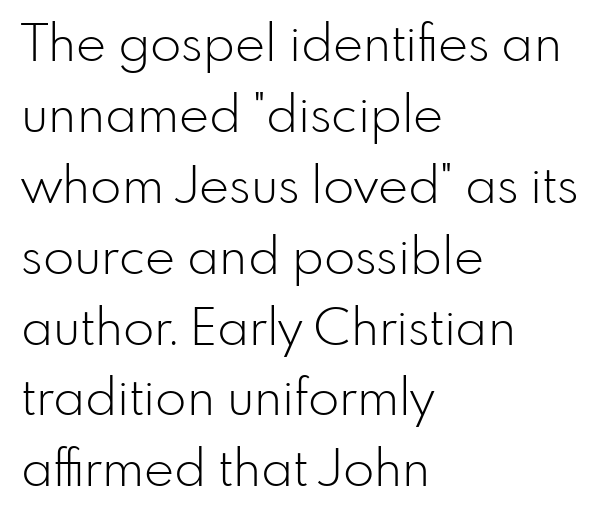
Nobody drew a line under any word here. The typeface has the unassuming heft of standard copy or less. The vertical gap from one line to the next is medium. Visually the block forms a straight wall on the left and a jagged coastline on the right. Standard letterfit; no display-style spreading of the glyphs. The rendering uses natural spacing where letterforms have individual widths.
